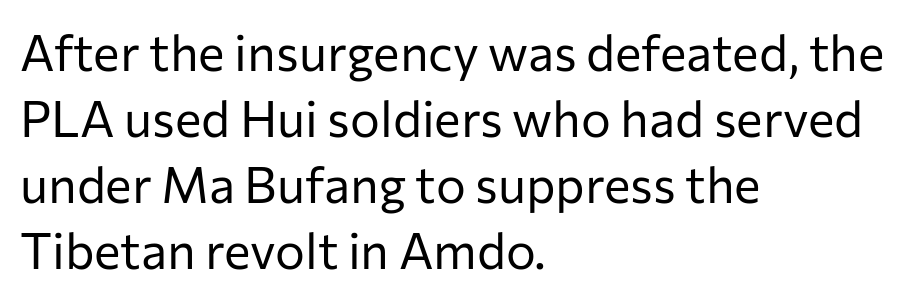
Q: Is the text bold? A: No.
Q: Is the text italic (slanted)? A: No, it is upright.
Q: Is the typeface a serif or a sans-serif typeface? A: Sans-serif.
Q: Is the text underlined? A: No.
Q: How is the paragraph aligned? A: Left-aligned.
Q: Is the spacing between letters normal or unusually wide? A: Normal.
Q: Is the spacing between lines tight, normal or loose? A: Normal.
Q: Width (condensed, normal, or wide)? A: Normal.
Q: Stroke contrast? A: Low.
Q: x-height? A: Medium.
Q: Monospaced? A: No.
